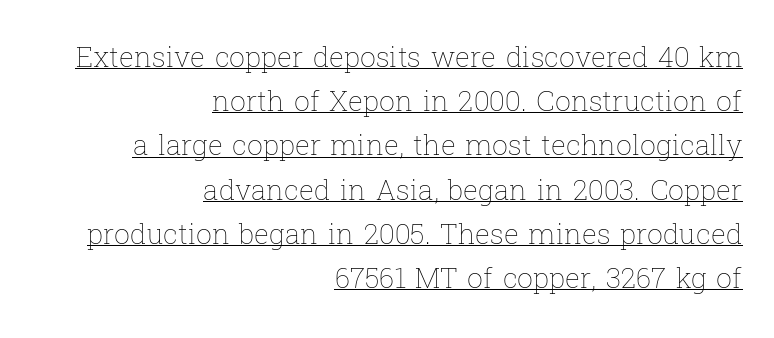
Q: Is the text bold? A: No.
Q: Is the text italic (slanted)? A: No, it is upright.
Q: Is the text underlined? A: Yes.
Q: How is the paragraph aligned? A: Right-aligned.
Q: Is the spacing between letters normal or unusually wide? A: Normal.
Q: Is the spacing between lines tight, normal or loose? A: Normal.
Q: Width (condensed, normal, or wide)? A: Normal.
Q: Stroke contrast? A: Low.
Q: x-height? A: Medium.
Q: Monospaced? A: No.
